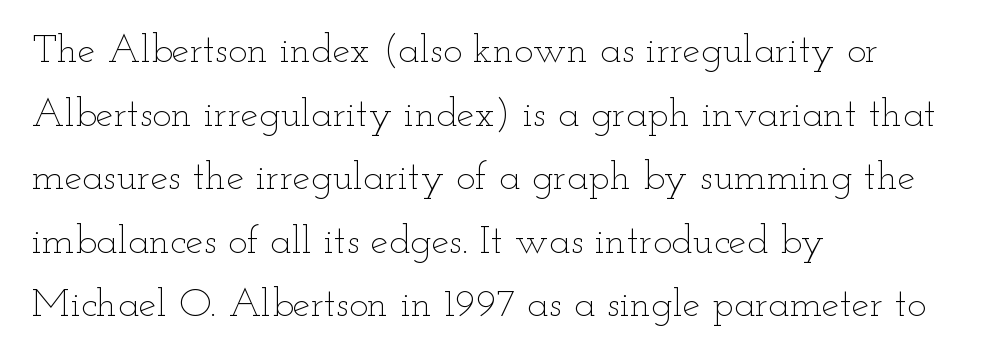
Q: Is the text bold? A: No.
Q: Is the text italic (slanted)? A: No, it is upright.
Q: Is the text underlined? A: No.
Q: How is the paragraph aligned? A: Left-aligned.
Q: Is the spacing between letters normal or unusually wide? A: Normal.
Q: Is the spacing between lines tight, normal or loose? A: Normal.
Q: Width (condensed, normal, or wide)? A: Wide.
Q: Stroke contrast? A: Low.
Q: x-height? A: Small.
Q: Monospaced? A: No.
